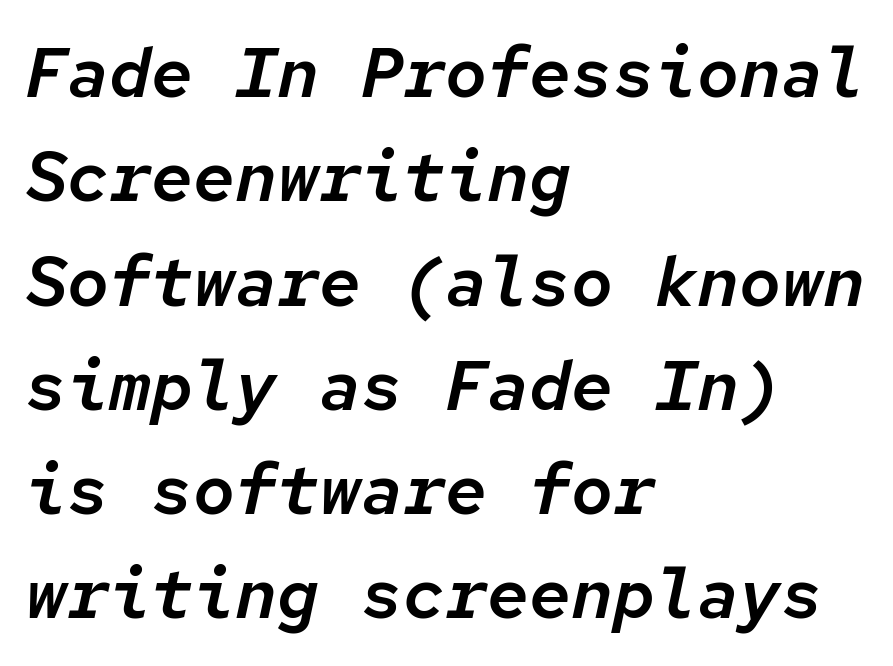
Normally led — the rows are evenly, conventionally spaced. This rendering leaves character spacing at its baseline value. Only glyphs here, with clear space below each row. This rendering uses left alignment, leaving the right contour irregular. Emphasis-style slanted type is in use.
